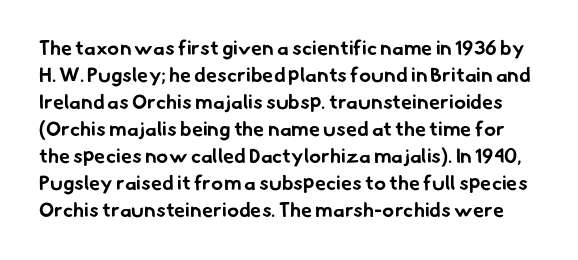
The image shows 20 px bold type; set normal line spacing (1.35x), normal letter spacing, not underlined.
